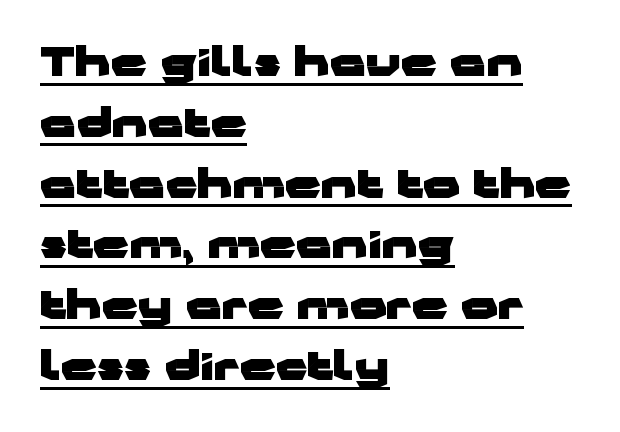
{"serif": "no", "italic": "no", "bold": "yes", "weight": "heavy", "width": "wide", "stroke_contrast": "low", "x_height": "medium", "monospaced": "no", "underline": "yes", "align": "left", "line_spacing": "normal", "line_spacing_ratio": 1.52, "letter_spacing": "normal", "letter_spacing_em": 0.0, "glyph_px": 40}
